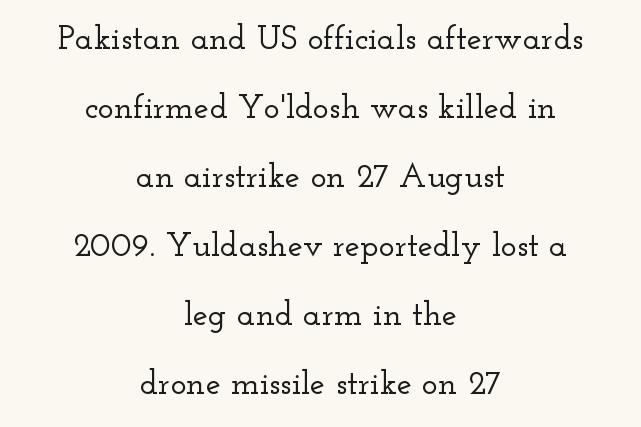
Q: Is the text italic (slanted)? A: No, it is upright.
Q: Is the typeface a serif or a sans-serif typeface? A: Serif.
Q: Is the text underlined? A: No.
Q: How is the paragraph aligned? A: Centered.
Q: Is the spacing between letters normal or unusually wide? A: Normal.
Q: Is the spacing between lines tight, normal or loose? A: Loose.
Q: Width (condensed, normal, or wide)? A: Wide.
Q: Stroke contrast? A: Low.
Q: x-height? A: Small.
Q: Monospaced? A: No.
